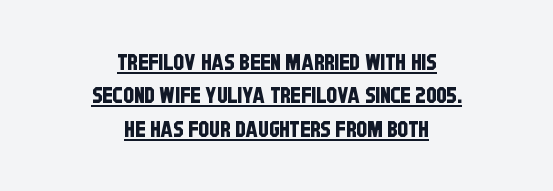
{"underline": "yes", "align": "center", "line_spacing": "normal", "line_spacing_ratio": 1.52, "letter_spacing": "normal", "letter_spacing_em": 0.0, "glyph_px": 22}
